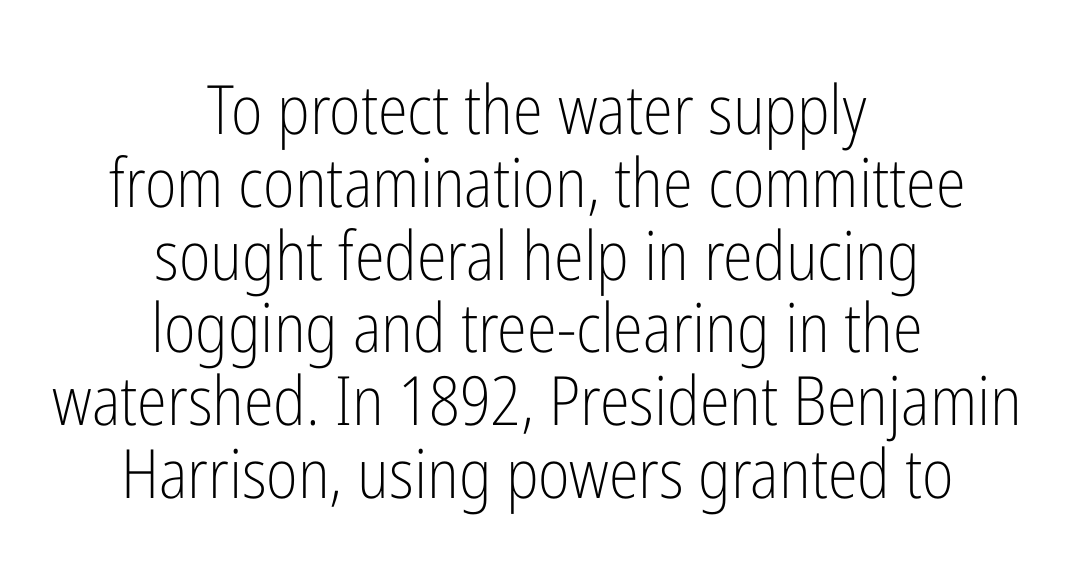
{"serif": "no", "italic": "no", "bold": "no", "weight": "light", "width": "condensed", "stroke_contrast": "low", "x_height": "medium", "monospaced": "no", "underline": "no", "align": "center", "line_spacing": "tight", "line_spacing_ratio": 1.07, "letter_spacing": "normal", "letter_spacing_em": 0.0, "glyph_px": 68}
